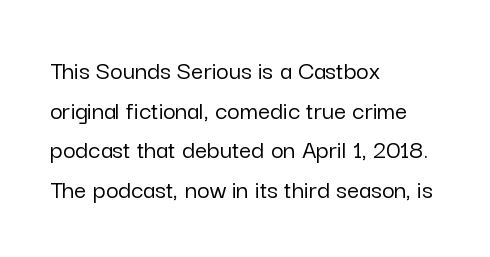
Reading down the column, the eye jumps a familiar distance to each next line. The gaps between neighbouring characters are ordinary and unremarkable. Every character sits straight up, as roman type does. These lines stack with their left ends in a neat column. Bare-footed words on every line.
